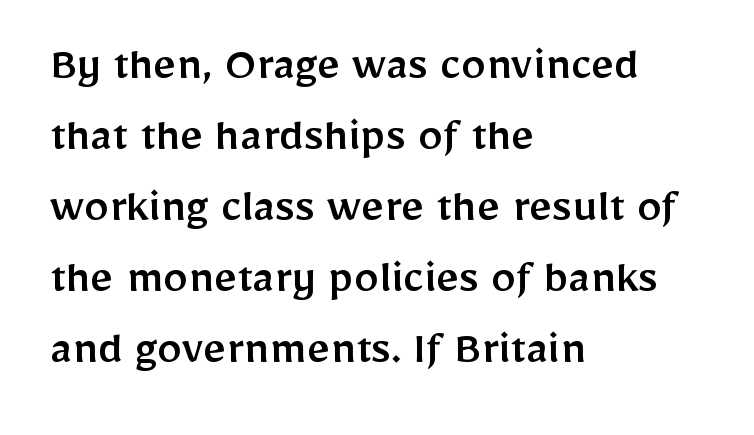
Q: Is the text italic (slanted)? A: No, it is upright.
Q: Is the typeface a serif or a sans-serif typeface? A: Sans-serif.
Q: Is the text underlined? A: No.
Q: How is the paragraph aligned? A: Left-aligned.
Q: Is the spacing between letters normal or unusually wide? A: Normal.
Q: Is the spacing between lines tight, normal or loose? A: Normal.
Q: Width (condensed, normal, or wide)? A: Normal.
Q: Stroke contrast? A: Low.
Q: x-height? A: Medium.
Q: Monospaced? A: No.
